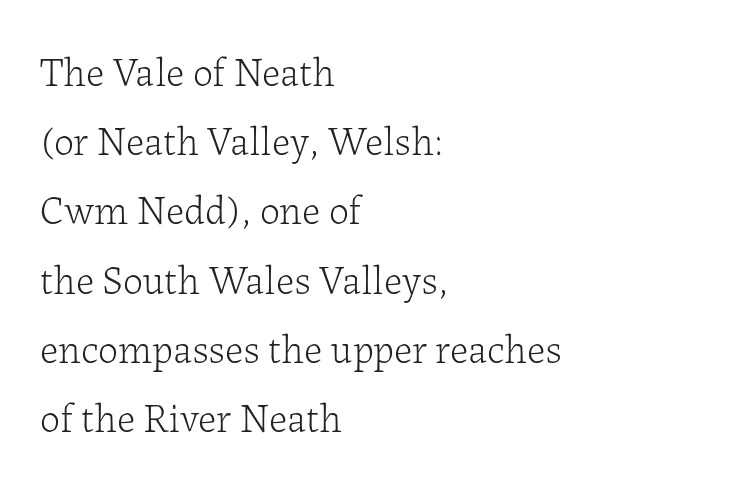
The image shows 40 px light serif type, upright; set left-aligned, line spacing 1.73x, normal letter spacing, not underlined; low stroke contrast and a medium x-height.
